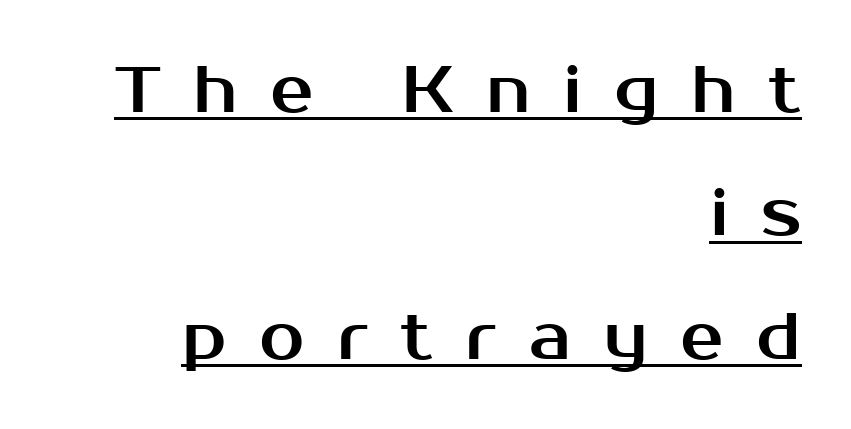
{"serif": "no", "italic": "no", "width": "normal", "stroke_contrast": "medium", "x_height": "medium", "monospaced": "no", "underline": "yes", "align": "right", "line_spacing": "loose", "line_spacing_ratio": 1.9, "letter_spacing": "wide", "letter_spacing_em": 0.5, "glyph_px": 65}
